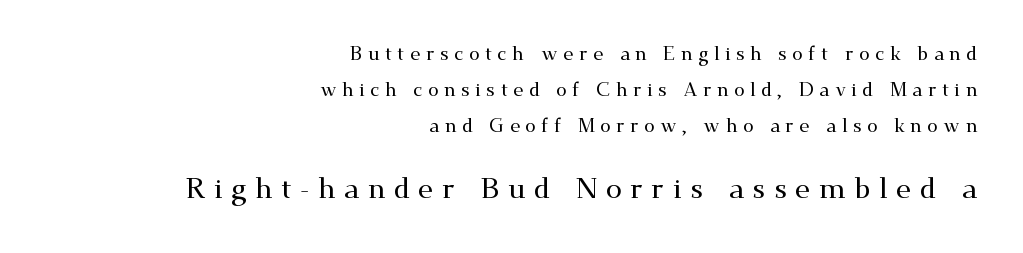
Typographically, this falls in the serif category. Here the designer chose a conventional face with non-uniform glyph widths. Look at the tracking — it's clearly loosened, letters drifting apart. Every stem runs plumb, perpendicular to the baseline. Teacher's note: observe the even right margin — that is flush-right alignment.
